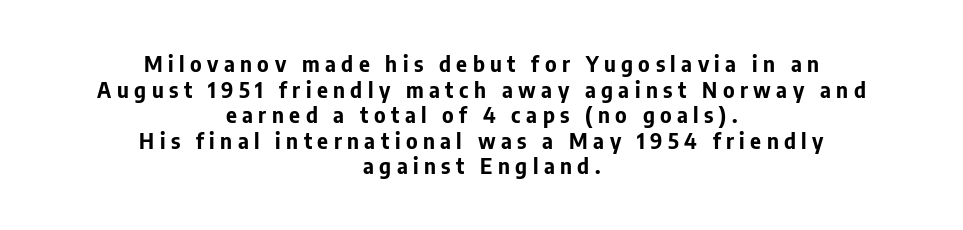
Leftover space on each line is divided equally before and after the words. Plenty of ink on the page — the face is bold. Only glyphs here, with clear space below each row. Display-style spreading of the glyphs; the letterfit is very open.
